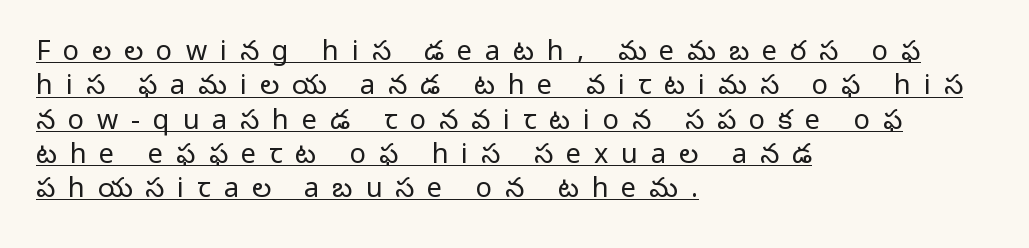
{"italic": "no", "bold": "no", "underline": "yes", "align": "left", "line_spacing": "normal", "line_spacing_ratio": 1.27, "letter_spacing": "wide", "letter_spacing_em": 0.48, "glyph_px": 27}
